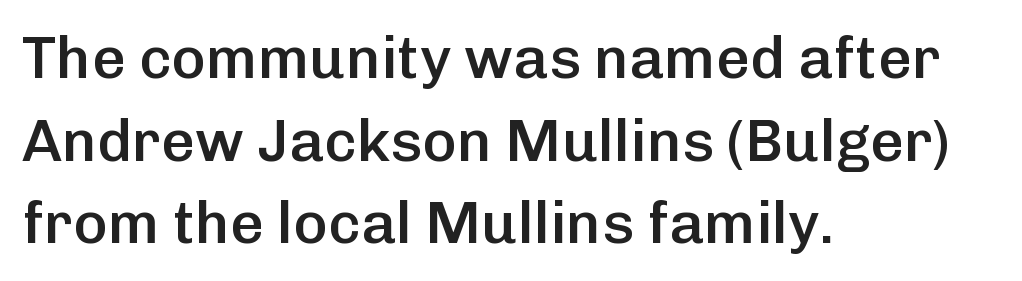
The image shows 59 px semibold sans-serif type, upright; set left-aligned, normal line spacing (1.4x), normal letter spacing, not underlined; low stroke contrast and a medium x-height.
